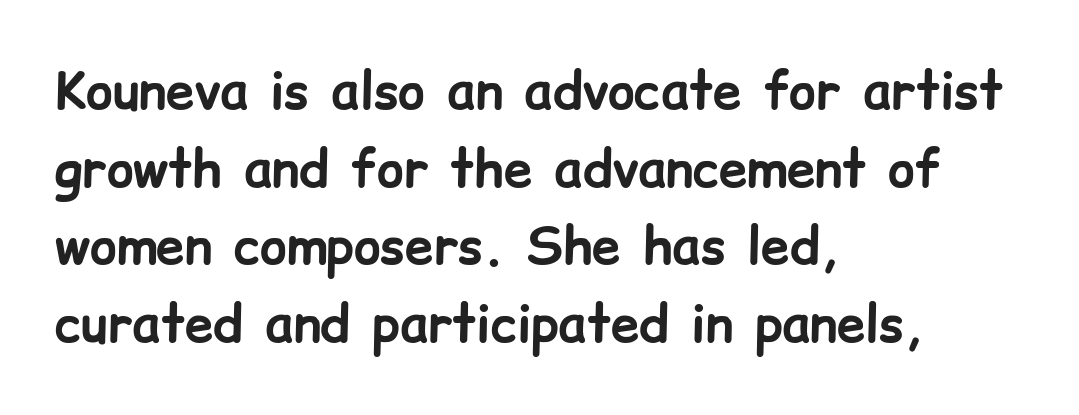
Descender tails drop into unmarked territory. Short note: letters normally spaced. Left-aligned paragraph, ragged on the right. Heavy, bold letterforms. The specimen reads as upright at a glance. Quick note: interline space is typical.
